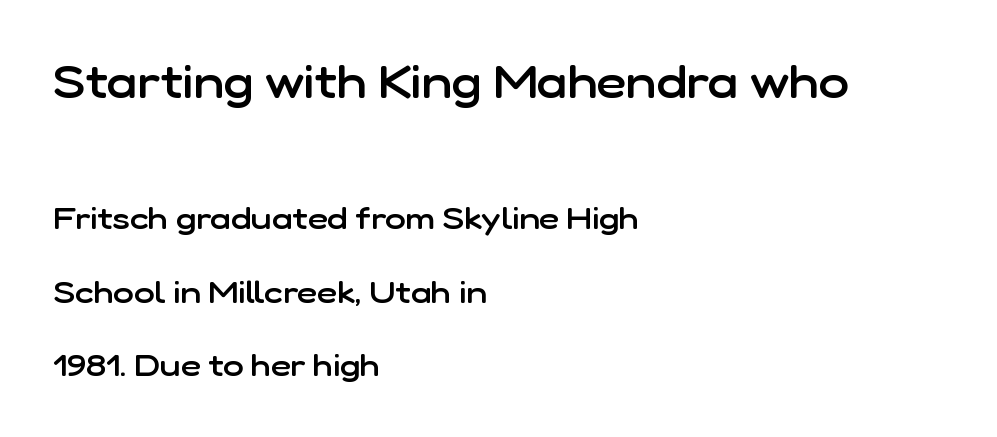
{"serif": "no", "italic": "no", "bold": "semi", "weight": "semibold", "width": "normal", "stroke_contrast": "low", "x_height": "medium", "monospaced": "no", "underline": "no", "align": "left", "line_spacing": "loose", "line_spacing_ratio": 2.36, "letter_spacing": "normal", "letter_spacing_em": 0.0, "larger_block": "first", "size_ratio": 1.48, "glyph_px": 46}
